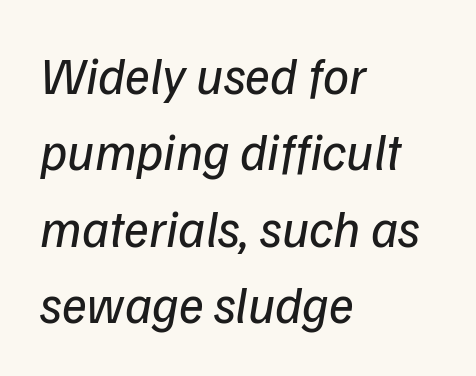
{"serif": "no", "bold": "no", "weight": "regular", "width": "normal", "stroke_contrast": "low", "x_height": "medium", "monospaced": "no", "underline": "no", "align": "left", "line_spacing": "normal", "line_spacing_ratio": 1.47, "letter_spacing": "normal", "letter_spacing_em": 0.0, "glyph_px": 52}
